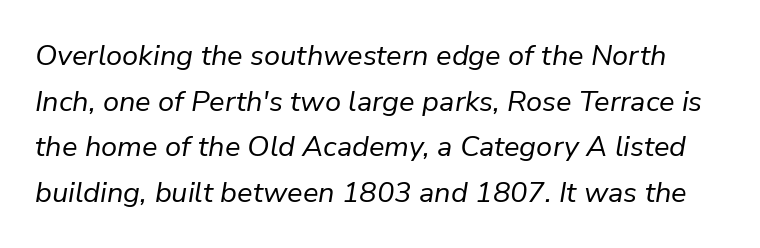
{"italic": "yes", "lean": "right", "slant_degrees": 9, "bold": "no", "weight": "regular", "width": "normal", "stroke_contrast": "low", "x_height": "medium", "monospaced": "no", "underline": "no", "line_spacing": "normal", "line_spacing_ratio": 1.57, "letter_spacing": "normal", "letter_spacing_em": 0.0, "glyph_px": 29}
